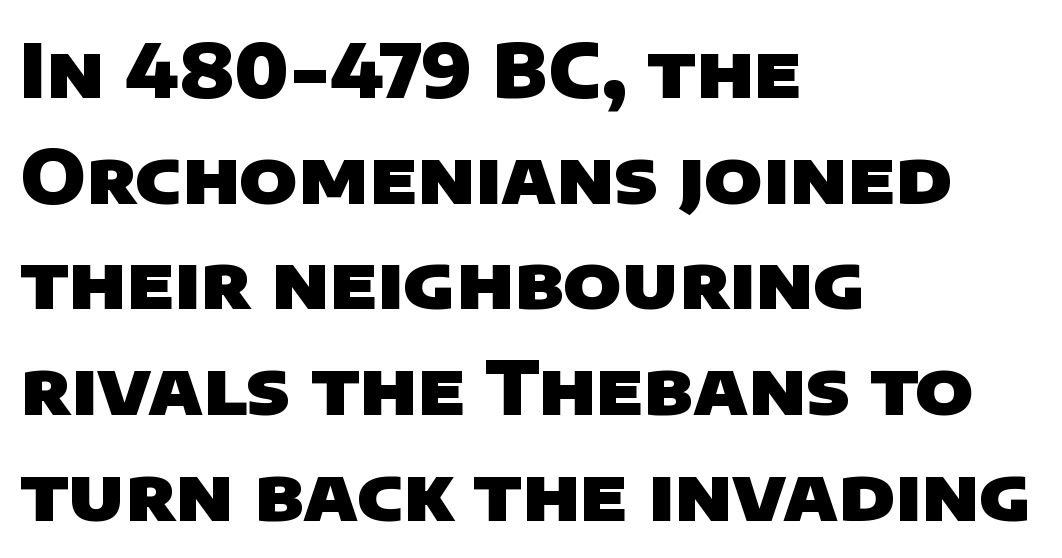
Type style note: lacks serifs. Which margin do the lines hug? The left one — the right edge is uneven. Here the designer chose a conventional face with non-uniform glyph widths. Compared with typical body copy, the letter spacing here is the same. Horizontal bands of white between lines are of average thickness. The glyphs are unaccompanied by any horizontal stroke below them.
